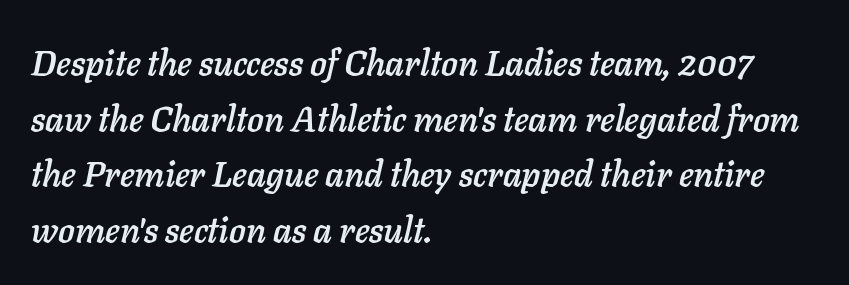
The image shows 35 px text type, italic (leaning right); set left-aligned, normal line spacing (1.59x), normal letter spacing, not underlined; low stroke contrast and a medium x-height.
